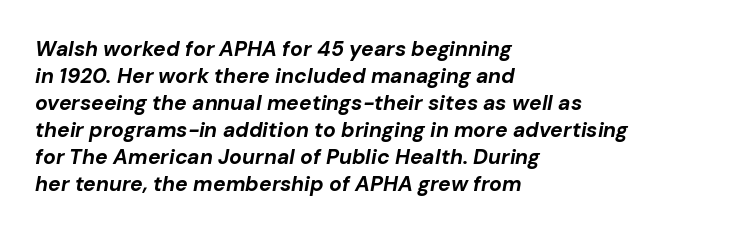
The image shows 21 px bold type, italic (leaning right); set left-aligned, normal line spacing (1.29x), normal letter spacing, not underlined.
